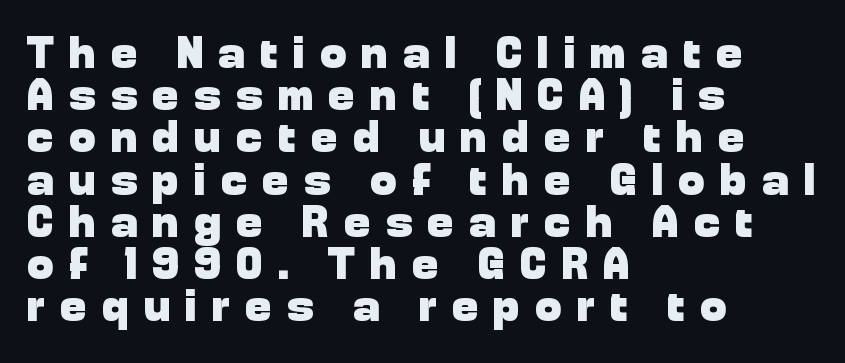
The image shows 44 px heavy sans-serif type, upright; set left-aligned, tight line spacing (0.96x), unusually wide letter spacing (+0.35 em), not underlined; low stroke contrast and a medium x-height.
